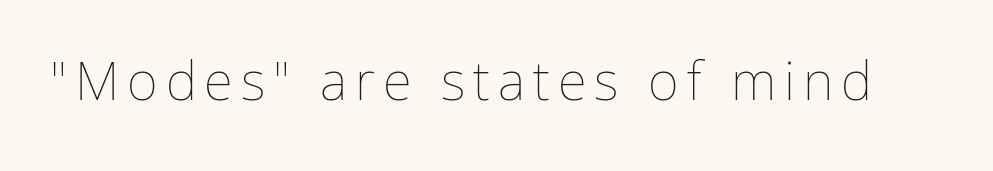
Q: Is the text bold? A: No.
Q: Is the text italic (slanted)? A: No, it is upright.
Q: Is the text underlined? A: No.
Q: Width (condensed, normal, or wide)? A: Normal.
Q: Stroke contrast? A: Low.
Q: x-height? A: Medium.
Q: Monospaced? A: No.
